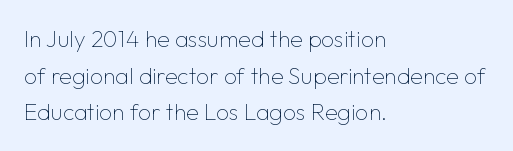
Q: Is the text bold? A: No.
Q: Is the text italic (slanted)? A: No, it is upright.
Q: Is the text underlined? A: No.
Q: How is the paragraph aligned? A: Left-aligned.
Q: Is the spacing between letters normal or unusually wide? A: Normal.
Q: Is the spacing between lines tight, normal or loose? A: Normal.
